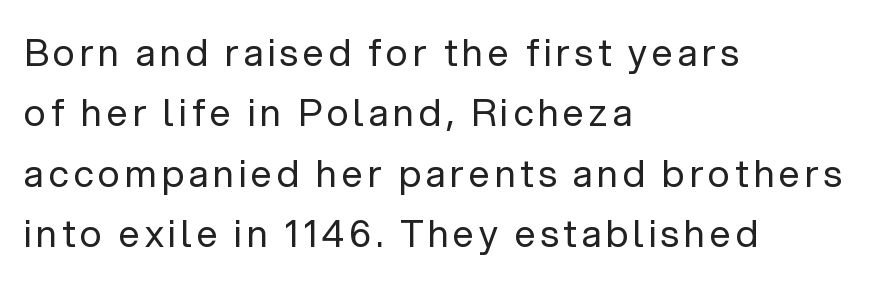
{"serif": "no", "italic": "no", "bold": "no", "weight": "regular", "width": "normal", "stroke_contrast": "low", "x_height": "medium", "monospaced": "no", "underline": "no", "align": "left", "line_spacing": "normal", "line_spacing_ratio": 1.59, "glyph_px": 38}
